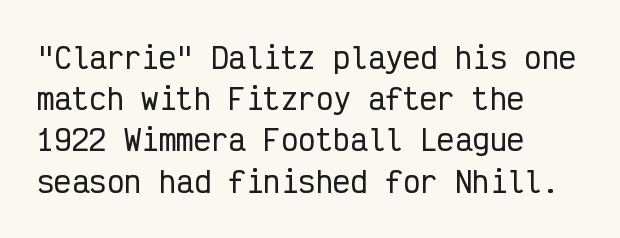
The image shows 29 px condensed sans-serif type, upright, monospaced; set left-aligned, normal line spacing (1.42x), normal letter spacing, not underlined; low stroke contrast and a medium x-height.
